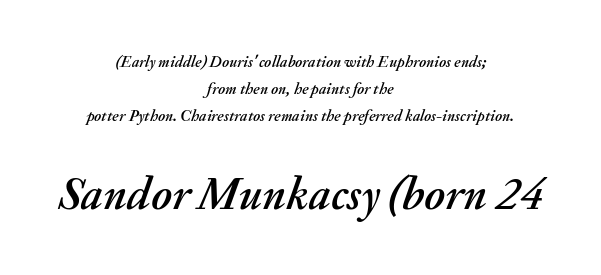
The image shows 47 px text type, italic (leaning right); set centered, normal line spacing (1.69x), normal letter spacing, not underlined; the second (bottom) block is 2.94x larger; medium stroke contrast and a small x-height.
